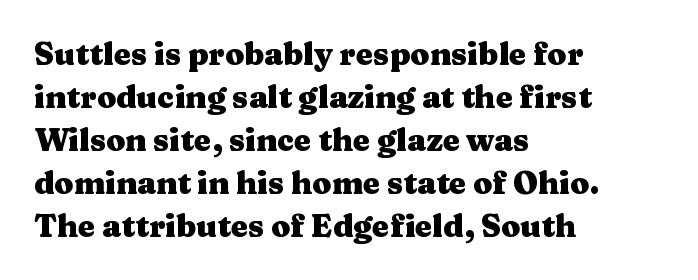
The image shows 31 px heavy, wide serif type, upright; set left-aligned, normal line spacing (1.39x), normal letter spacing, not underlined; medium stroke contrast and a medium x-height.
